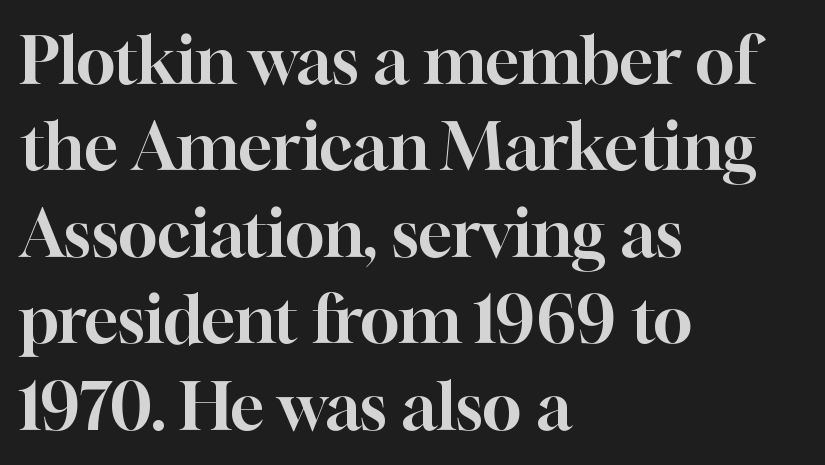
Q: Is the text italic (slanted)? A: No, it is upright.
Q: Is the typeface a serif or a sans-serif typeface? A: Serif.
Q: Is the text underlined? A: No.
Q: How is the paragraph aligned? A: Left-aligned.
Q: Is the spacing between letters normal or unusually wide? A: Normal.
Q: Is the spacing between lines tight, normal or loose? A: Normal.
Q: Width (condensed, normal, or wide)? A: Normal.
Q: Stroke contrast? A: High.
Q: x-height? A: Medium.
Q: Monospaced? A: No.
